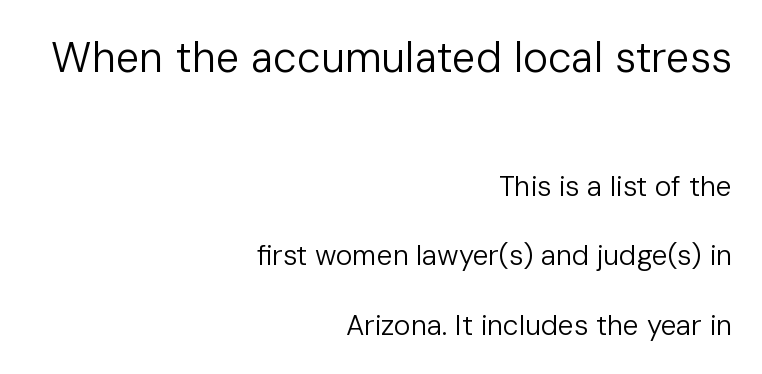
Are there feet on the stems? There aren't — it's a sans. Weight class: somewhere from thin through regular. The letters advance in unequal steps, a hallmark of proportional type. This rendering features lettering with no underline. Does the copy run flush right? Yes — the right margin is perfectly even.
